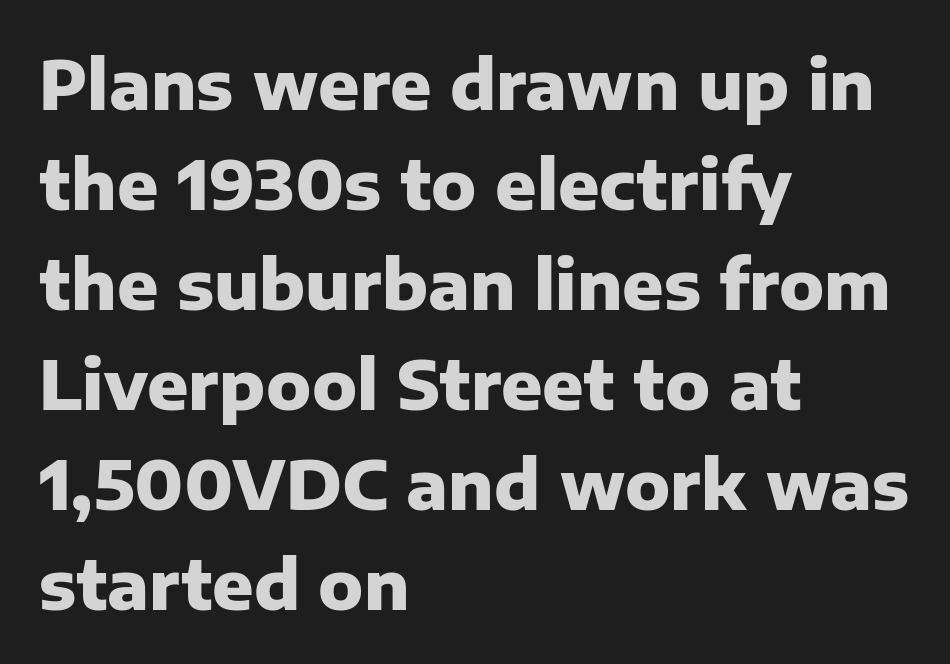
{"serif": "no", "italic": "no", "bold": "yes", "weight": "heavy", "width": "normal", "stroke_contrast": "low", "x_height": "medium", "monospaced": "no", "underline": "no", "align": "left", "line_spacing": "normal", "line_spacing_ratio": 1.47, "letter_spacing": "normal", "letter_spacing_em": 0.0, "glyph_px": 68}
